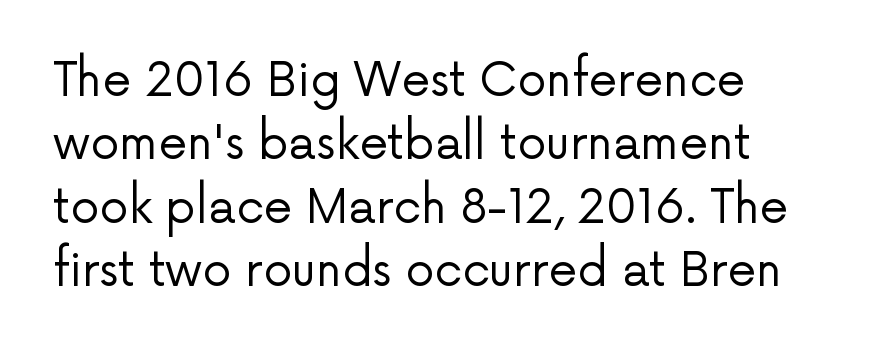
{"serif": "no", "italic": "no", "bold": "no", "weight": "regular", "width": "normal", "stroke_contrast": "low", "x_height": "medium", "monospaced": "no", "underline": "no", "align": "left", "line_spacing": "normal", "line_spacing_ratio": 1.38, "letter_spacing": "normal", "letter_spacing_em": 0.0, "glyph_px": 46}
